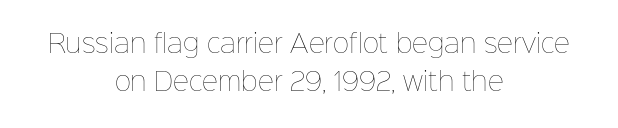
{"italic": "no", "bold": "no", "underline": "no", "align": "center", "line_spacing": "normal", "line_spacing_ratio": 1.52, "letter_spacing": "normal", "letter_spacing_em": 0.0, "glyph_px": 25}
